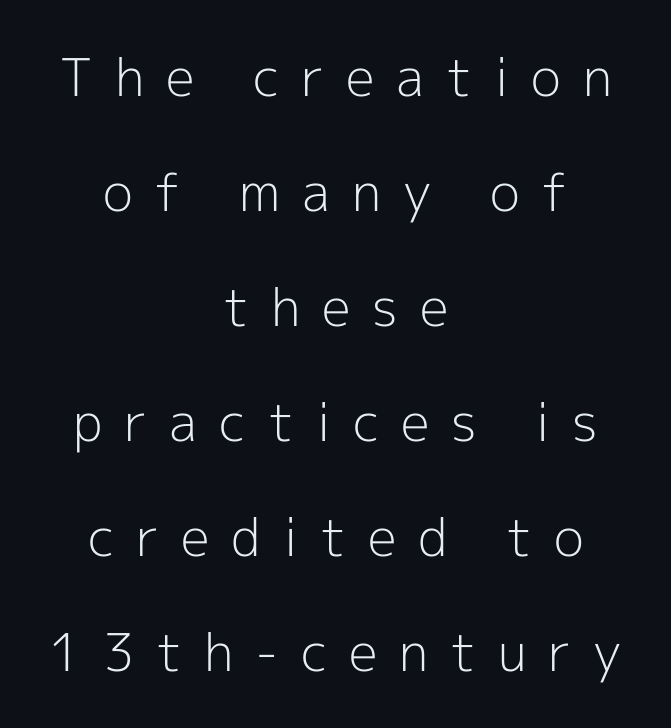
The image shows 52 px light sans-serif type, upright; set centered, loose line spacing (2.21x), unusually wide letter spacing (+0.42 em), not underlined; a medium x-height.
